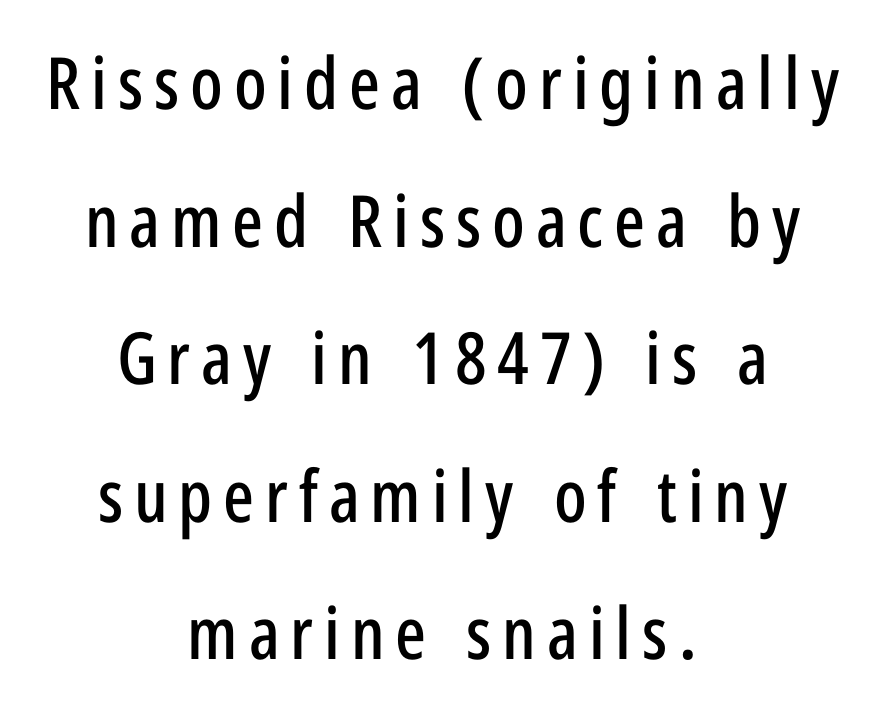
The image shows 72 px condensed sans-serif type, upright; set centered, loose line spacing (1.91x), not underlined; low stroke contrast and a medium x-height.
